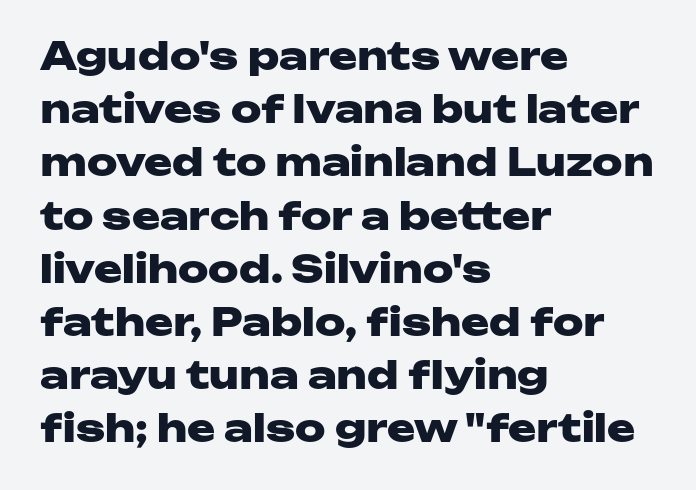
The rendering anchors every line to the left-hand side. Nobody drew a line under any word here. Varying glyph widths throughout — classic text-font behaviour. Posture: vertical. Observe the absence of serifs on each vertical stroke in this sample. Tracking here is standard; glyphs follow each other at the usual distance.
